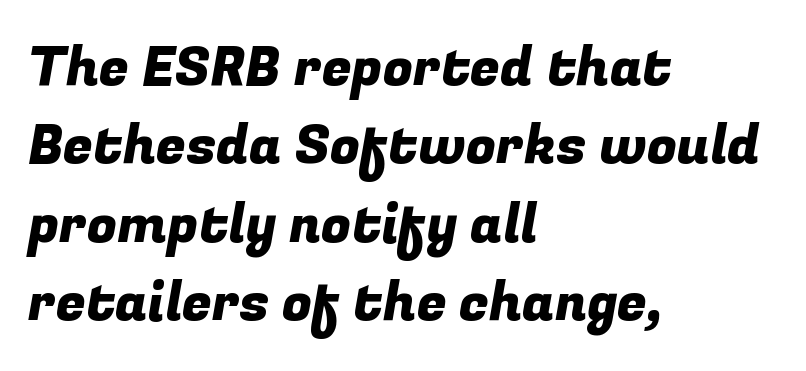
Q: Is the typeface a serif or a sans-serif typeface? A: Sans-serif.
Q: Is the text underlined? A: No.
Q: How is the paragraph aligned? A: Left-aligned.
Q: Is the spacing between letters normal or unusually wide? A: Normal.
Q: Is the spacing between lines tight, normal or loose? A: Normal.
Q: Width (condensed, normal, or wide)? A: Normal.
Q: Stroke contrast? A: Low.
Q: x-height? A: Medium.
Q: Monospaced? A: No.
